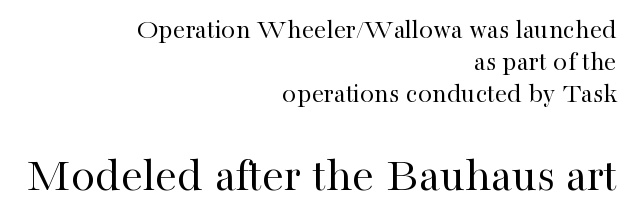
The image shows 49 px regular-weight serif type, upright; set right-aligned, tight line spacing (1.15x), normal letter spacing, not underlined; the second (bottom) block is 1.75x larger; high stroke contrast and a medium x-height.
